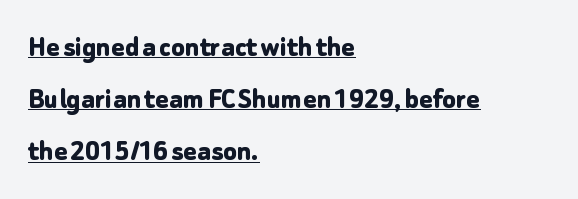
Q: Is the text bold? A: Yes.
Q: Is the text italic (slanted)? A: No, it is upright.
Q: Is the typeface a serif or a sans-serif typeface? A: Sans-serif.
Q: Is the text underlined? A: Yes.
Q: How is the paragraph aligned? A: Left-aligned.
Q: Is the spacing between letters normal or unusually wide? A: Normal.
Q: Is the spacing between lines tight, normal or loose? A: Normal.
Q: Width (condensed, normal, or wide)? A: Normal.
Q: Stroke contrast? A: Low.
Q: x-height? A: Medium.
Q: Monospaced? A: No.
